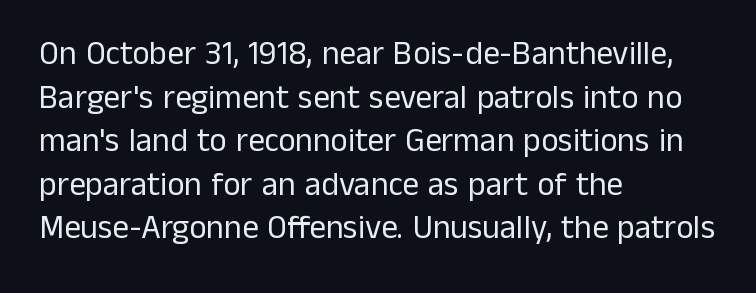
The image shows 33 px regular-weight sans-serif type, upright; set left-aligned, normal line spacing (1.32x), normal letter spacing, not underlined; low stroke contrast and a medium x-height.
